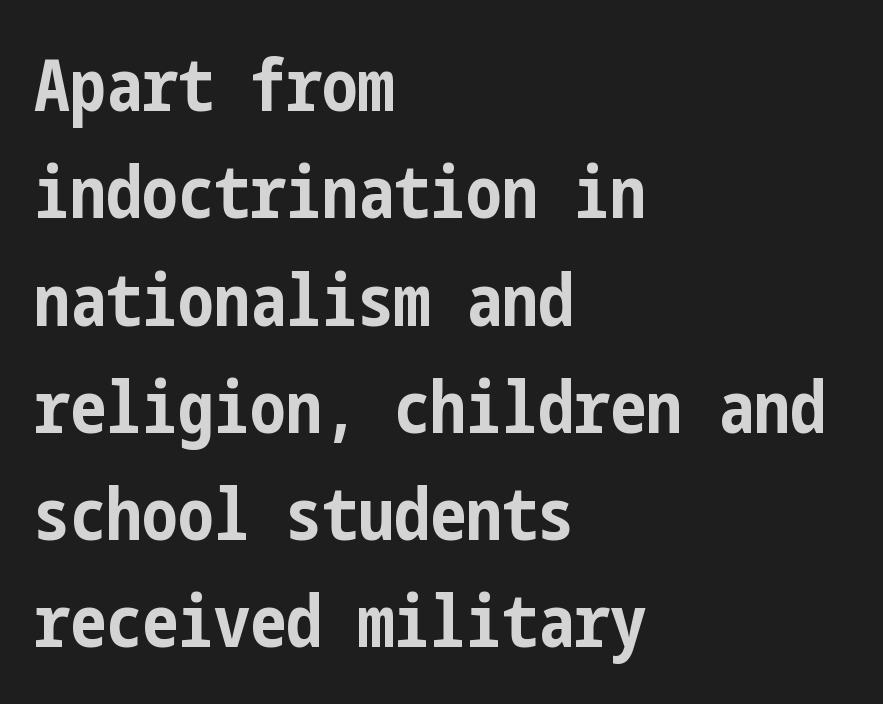
The image shows 72 px bold, condensed sans-serif type, upright; set left-aligned, normal line spacing (1.49x), normal letter spacing, not underlined; low stroke contrast and a medium x-height.
